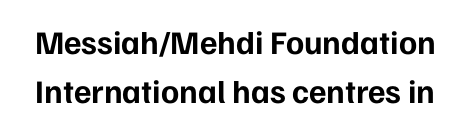
Q: Is the text bold? A: Yes.
Q: Is the text italic (slanted)? A: No, it is upright.
Q: Is the typeface a serif or a sans-serif typeface? A: Sans-serif.
Q: Is the text underlined? A: No.
Q: Is the spacing between letters normal or unusually wide? A: Normal.
Q: Is the spacing between lines tight, normal or loose? A: Normal.
Q: Width (condensed, normal, or wide)? A: Normal.
Q: Stroke contrast? A: Low.
Q: x-height? A: Medium.
Q: Monospaced? A: No.
